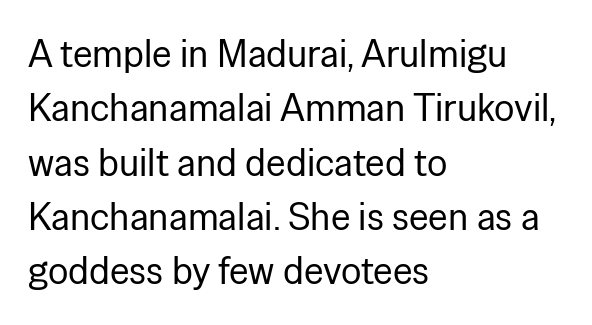
The image shows 38 px regular-weight sans-serif type, upright; set left-aligned, normal line spacing (1.43x), normal letter spacing, not underlined; low stroke contrast and a medium x-height.
